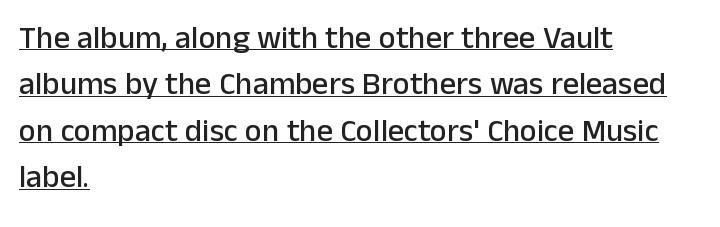
Does the leading feel generous? No, just average. Nothing unusual about the tracking: characters are spaced as the font intends. The letters advance in unequal steps, a hallmark of proportional type. Characters remain perfectly vertical along every line. A sans-serif font was chosen for this passage. The passage is arranged the way most books set body copy — flush left.
